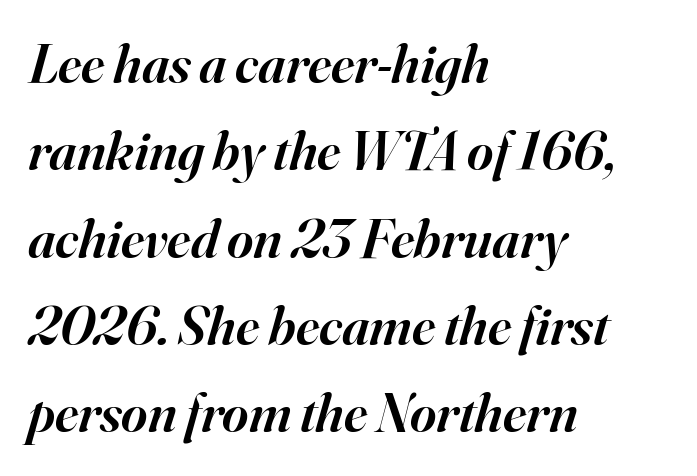
Q: Is the text bold? A: Semi-bold.
Q: Is the text italic (slanted)? A: Yes, it leans right by about 16 degrees.
Q: Is the typeface a serif or a sans-serif typeface? A: Serif.
Q: Is the text underlined? A: No.
Q: How is the paragraph aligned? A: Left-aligned.
Q: Is the spacing between letters normal or unusually wide? A: Normal.
Q: Is the spacing between lines tight, normal or loose? A: Normal.
Q: Width (condensed, normal, or wide)? A: Normal.
Q: Stroke contrast? A: High.
Q: x-height? A: Small.
Q: Monospaced? A: No.
